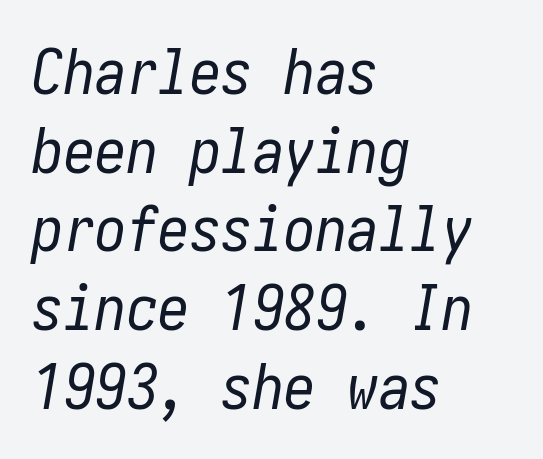
Q: Is the text bold? A: No.
Q: Is the text italic (slanted)? A: Yes, it leans right by about 10 degrees.
Q: Is the text underlined? A: No.
Q: How is the paragraph aligned? A: Left-aligned.
Q: Is the spacing between letters normal or unusually wide? A: Normal.
Q: Is the spacing between lines tight, normal or loose? A: Normal.
Q: Width (condensed, normal, or wide)? A: Condensed.
Q: Stroke contrast? A: Low.
Q: x-height? A: Medium.
